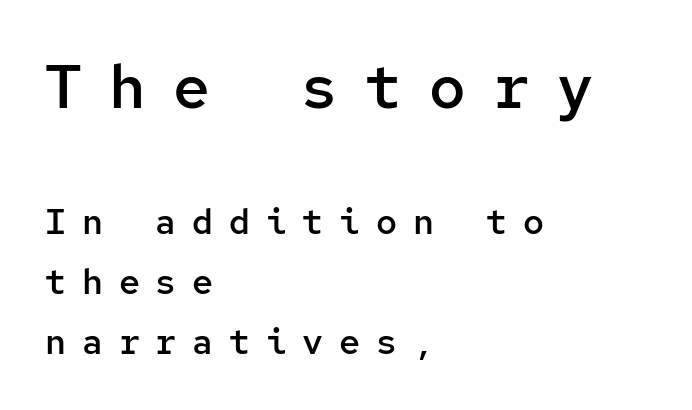
{"serif": "no", "italic": "no", "bold": "semi", "weight": "semibold", "width": "normal", "stroke_contrast": "low", "x_height": "medium", "monospaced": "yes", "underline": "no", "align": "left", "line_spacing_ratio": 1.71, "letter_spacing": "wide", "letter_spacing_em": 0.45, "larger_block": "first", "size_ratio": 1.74, "glyph_px": 61}
